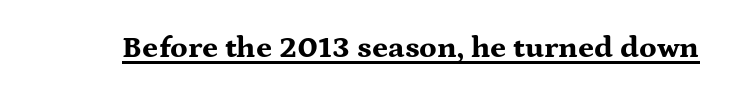
I'd describe the lettering as bold — thick and assertive. Decoration check: the copy is underlined. The letterforms sit shoulder to shoulder at normal distance. Is this a fixed-width face? No — the glyphs have proportional, varying widths. Note: serifs present on the glyphs. A typesetter would mark this as roman, not italic.
